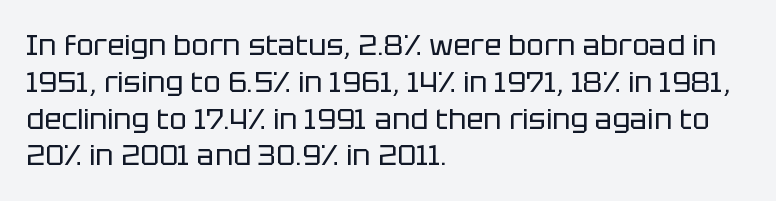
{"serif": "no", "italic": "no", "bold": "no", "weight": "regular", "width": "normal", "stroke_contrast": "low", "x_height": "large", "monospaced": "no", "underline": "no", "align": "left", "line_spacing": "normal", "line_spacing_ratio": 1.27, "letter_spacing": "normal", "letter_spacing_em": 0.0, "glyph_px": 29}
